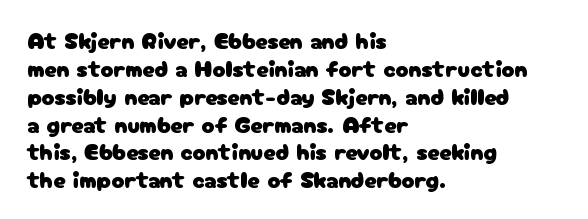
Students, note that the glyphs here touch the page at normal intervals. Reading down the block, your eye returns to a fixed left position each line. The type sits square on the baseline with zero lean. Any mark beneath the type? The region is blank.
